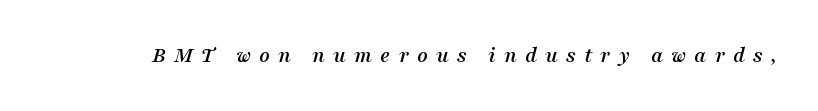
The image shows 23 px text type, italic (leaning right); set unusually wide letter spacing (+0.35 em), not underlined.
